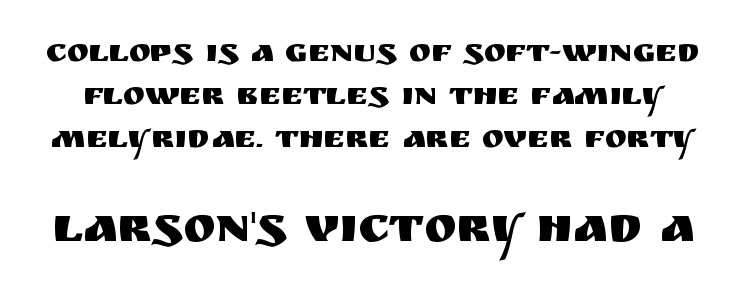
Q: Is the text italic (slanted)? A: No, it is upright.
Q: Is the typeface a serif or a sans-serif typeface? A: Sans-serif.
Q: Is the text underlined? A: No.
Q: Is the spacing between letters normal or unusually wide? A: Normal.
Q: Is the spacing between lines tight, normal or loose? A: Normal.
Q: Which block of text is set in a larger size, the first (top) or the second (bottom)? A: The second (bottom) one.
Q: Width (condensed, normal, or wide)? A: Normal.
Q: Stroke contrast? A: Medium.
Q: x-height? A: Large.
Q: Monospaced? A: No.
